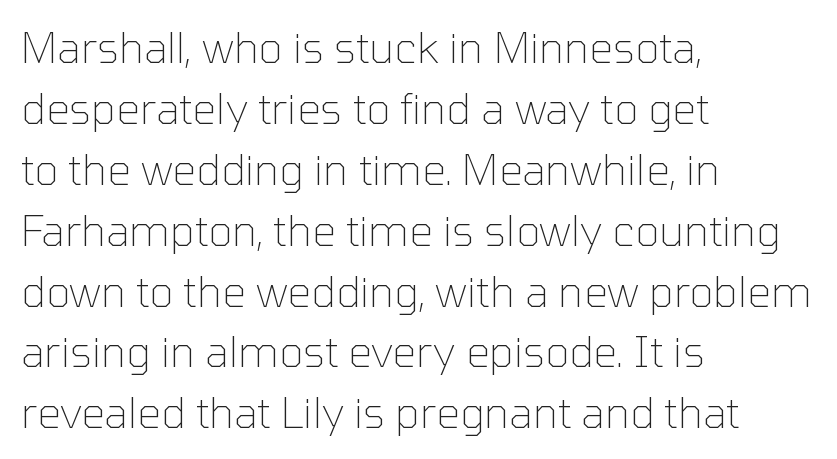
The image shows 42 px thin sans-serif type, upright; set left-aligned, normal line spacing (1.45x), normal letter spacing, not underlined; low stroke contrast and a medium x-height.
